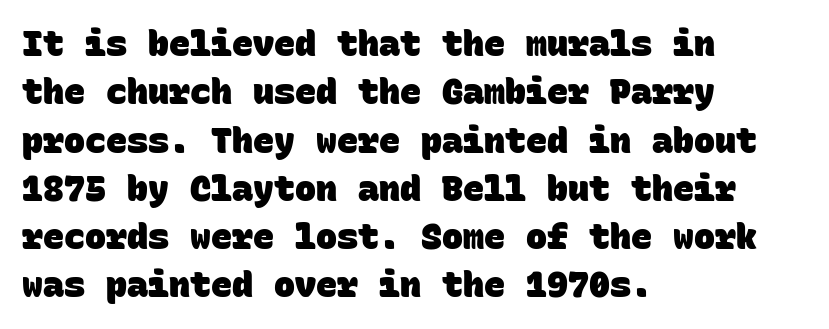
The image shows 35 px heavy sans-serif type, monospaced; set left-aligned, normal line spacing (1.38x), normal letter spacing, not underlined; low stroke contrast and a large x-height.
